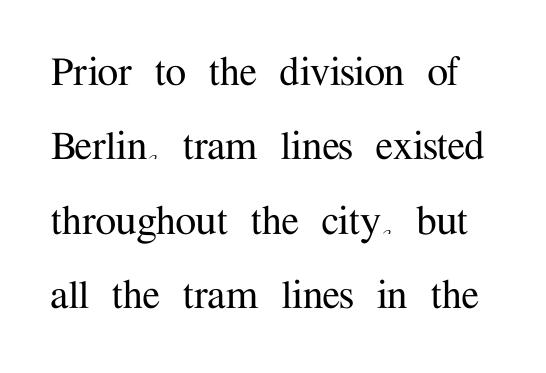
The image shows 47 px serif type, upright; set normal line spacing (1.58x), normal letter spacing, not underlined; medium stroke contrast and a medium x-height.
